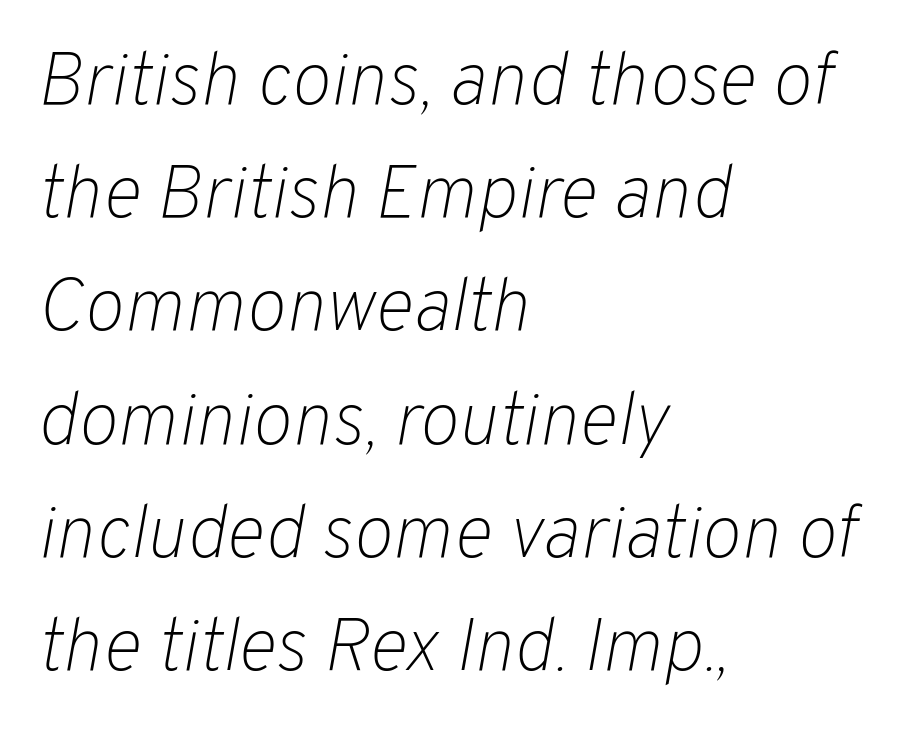
Q: Is the text bold? A: No.
Q: Is the text italic (slanted)? A: Yes, it leans right by about 10 degrees.
Q: Is the text underlined? A: No.
Q: How is the paragraph aligned? A: Left-aligned.
Q: Is the spacing between letters normal or unusually wide? A: Normal.
Q: Is the spacing between lines tight, normal or loose? A: Normal.
Q: Width (condensed, normal, or wide)? A: Normal.
Q: Stroke contrast? A: Low.
Q: x-height? A: Medium.
Q: Monospaced? A: No.
